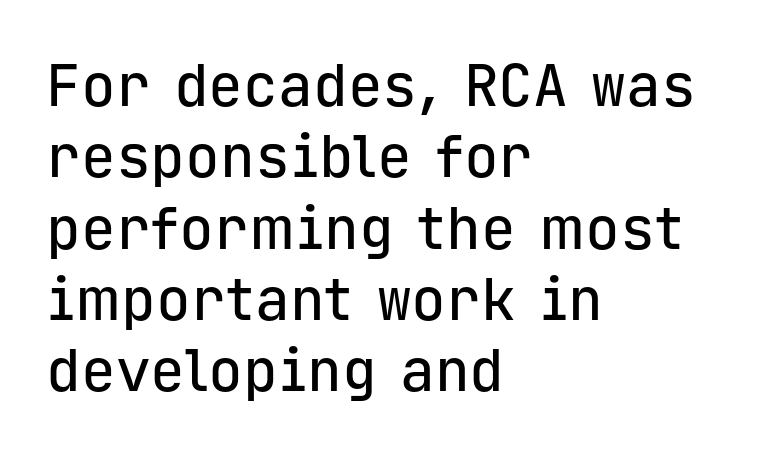
Lines of text with bare space underneath. Visually the block forms a straight wall on the left and a jagged coastline on the right. Ascenders rise straight up at ninety degrees. Note: no serifs on the glyphs. Each letter, wide or thin by design, is forced into the same width here. Between one letter and the next there's only the usual sliver of space.
